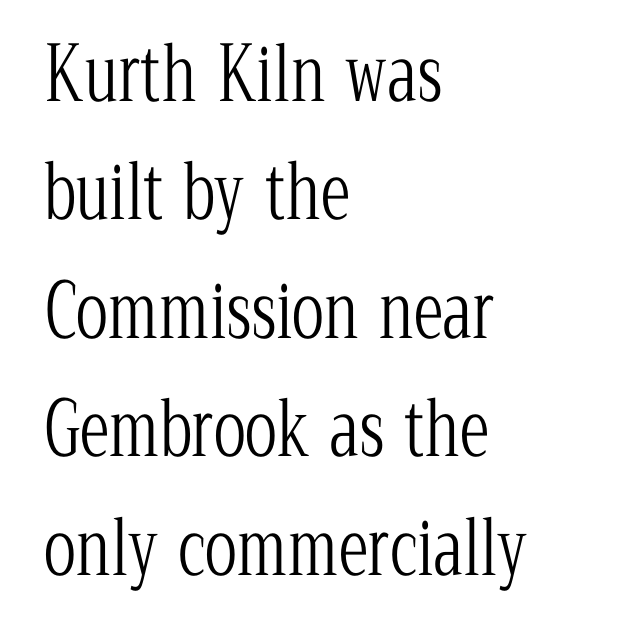
The image shows 75 px light, condensed serif type, upright; set left-aligned, normal line spacing (1.58x), normal letter spacing, not underlined; low stroke contrast and a medium x-height.
